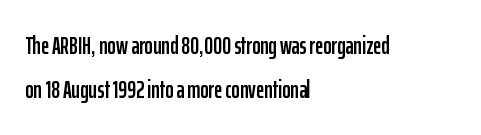
The image shows 25 px text type, upright; set left-aligned, line spacing 1.77x, normal letter spacing, not underlined.
